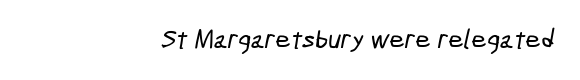
The image shows 27 px text type; set right-aligned, normal letter spacing, not underlined.
